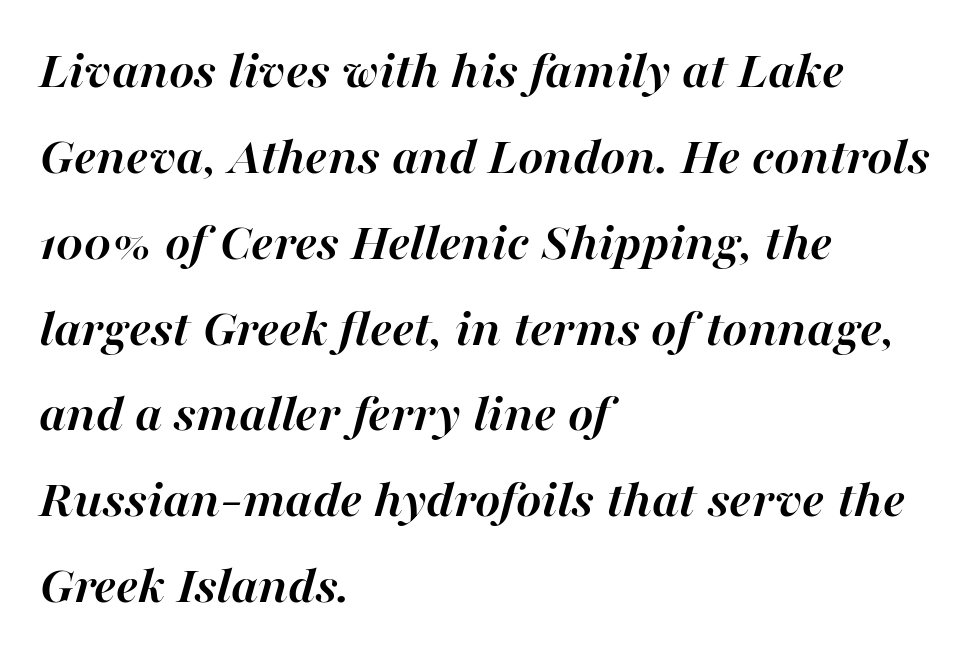
What weight is shown? A full bold with thick strokes. A typesetter would call this proportional, since set widths differ per character. The leading is moderate, giving the passage an even texture. Underlining? Definitely not there. Does the copy run flush right? No — it runs flush left. Letter spacing: default.
